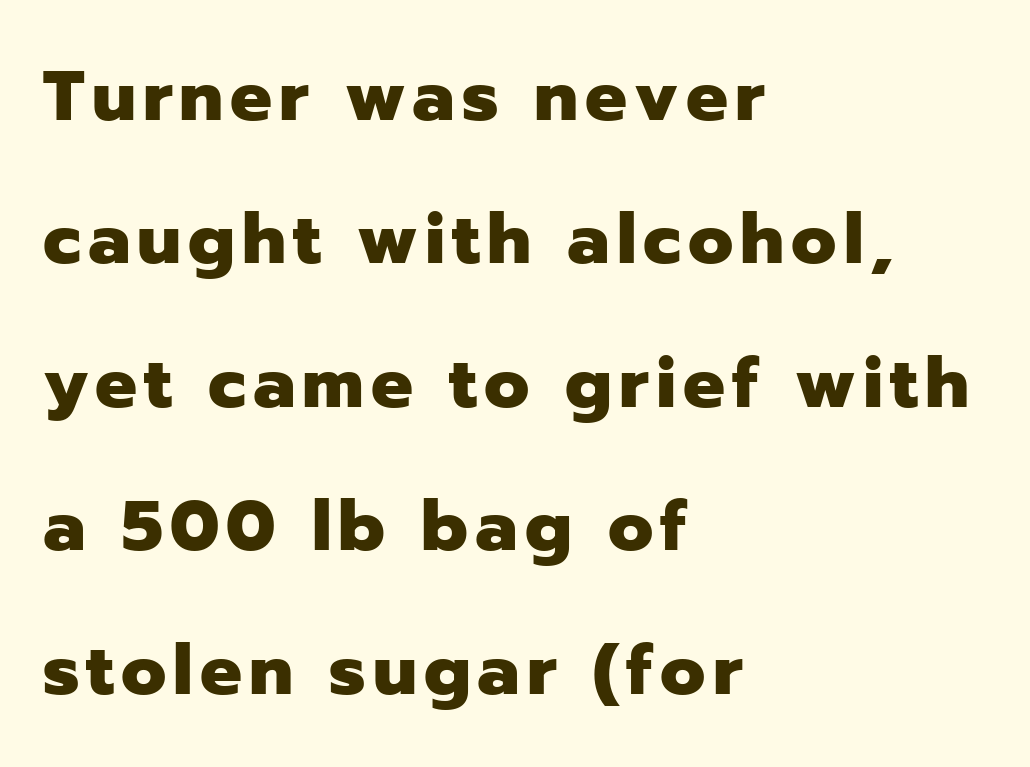
One-word summary of the alignment: left. Line spacing here is loose. The gap between lines stays unmarked. Designer's note — italics off, roman on. Notice how thick the strokes are: this is what a full bold looks like. Is this a fixed-width face? No — the glyphs have proportional, varying widths.
